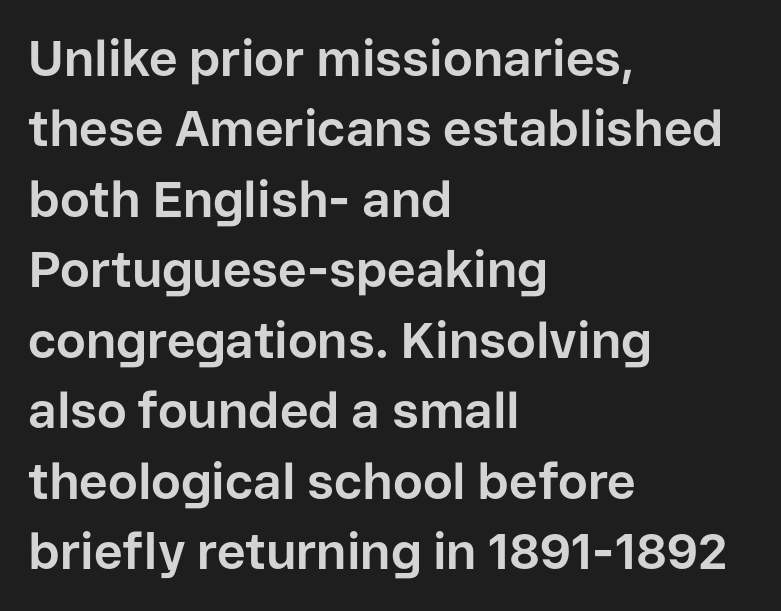
Q: Is the text bold? A: Yes.
Q: Is the text italic (slanted)? A: No, it is upright.
Q: Is the typeface a serif or a sans-serif typeface? A: Sans-serif.
Q: Is the text underlined? A: No.
Q: How is the paragraph aligned? A: Left-aligned.
Q: Is the spacing between letters normal or unusually wide? A: Normal.
Q: Is the spacing between lines tight, normal or loose? A: Normal.
Q: Width (condensed, normal, or wide)? A: Normal.
Q: Stroke contrast? A: Low.
Q: x-height? A: Medium.
Q: Monospaced? A: No.
